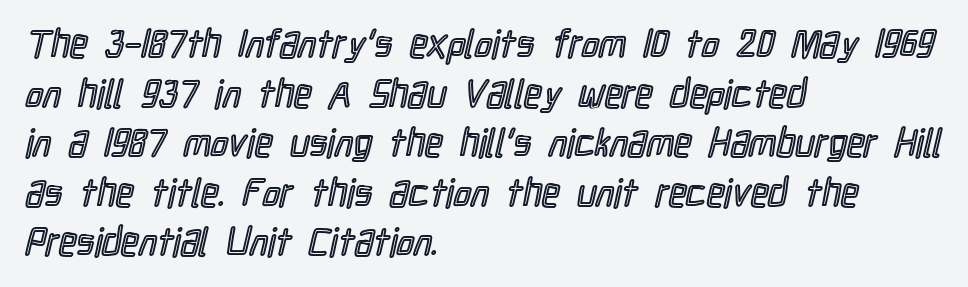
{"width": "condensed", "x_height": "medium", "monospaced": "no", "underline": "no", "align": "left", "line_spacing": "normal", "line_spacing_ratio": 1.27, "letter_spacing": "normal", "letter_spacing_em": 0.0, "glyph_px": 39}
